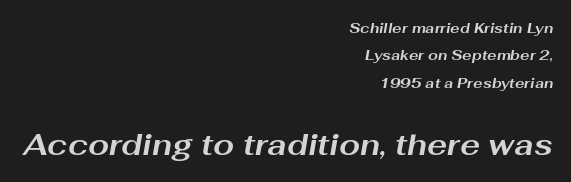
{"italic": "yes", "lean": "right", "slant_degrees": 10, "bold": "yes", "weight": "bold", "width": "wide", "stroke_contrast": "medium", "x_height": "medium", "monospaced": "no", "underline": "no", "align": "right", "line_spacing": "loose", "line_spacing_ratio": 1.95, "letter_spacing": "normal", "letter_spacing_em": 0.0, "larger_block": "second", "size_ratio": 2.14, "glyph_px": 30}
